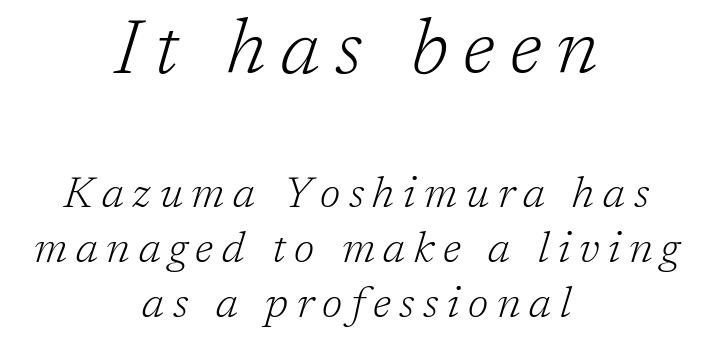
Nobody drew a line under any word here. Larger block? The one above; the one below is distinctly smaller. Each line is balanced around a shared central axis. The face used here is rendered with a markedly widened letterfit. Is the type heavy? It reads as light-to-regular instead.
